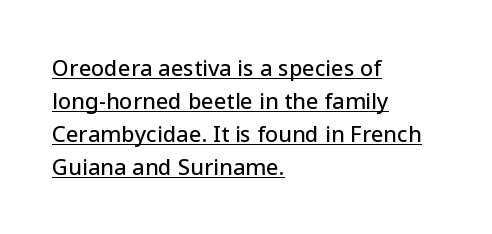
{"italic": "no", "underline": "yes", "align": "left", "line_spacing": "normal", "line_spacing_ratio": 1.5, "letter_spacing": "normal", "letter_spacing_em": 0.0, "glyph_px": 22}
